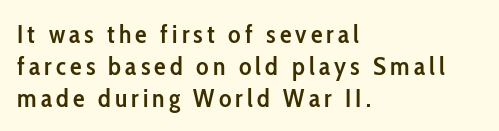
Just letters on the line, the space beneath them empty. Notice how the passage keeps a crisp vertical edge on the left only. The lettering holds an erect, upright posture throughout. Strokes here are thickened, but only to semibold level.
